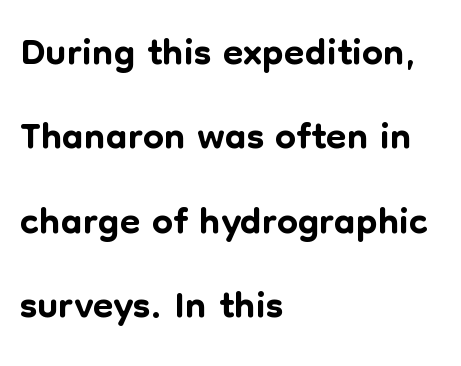
{"serif": "no", "italic": "no", "width": "normal", "stroke_contrast": "low", "x_height": "medium", "monospaced": "no", "underline": "no", "align": "left", "line_spacing": "normal", "line_spacing_ratio": 1.43, "letter_spacing": "normal", "letter_spacing_em": 0.0, "glyph_px": 59}
